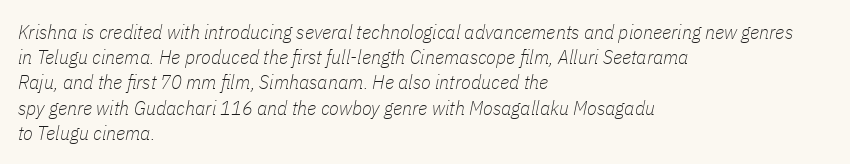
Notice how the passage keeps a crisp vertical edge on the left only. Horizontal bands of white between lines are of average thickness. Bare-footed words on every line. Observe the lean: these are italic letterforms.
